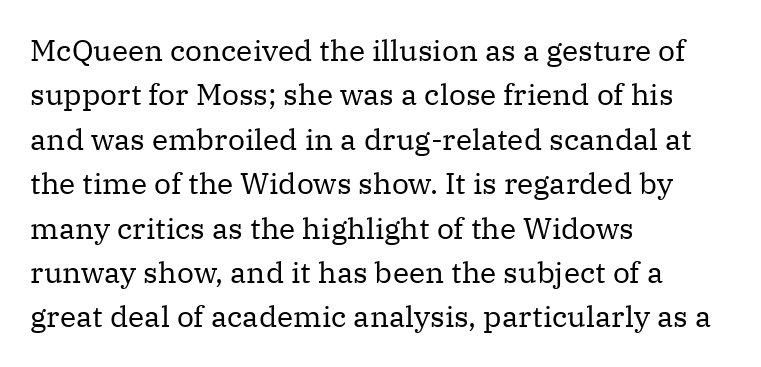
Examine the stroke ends and you'll spot serifs. In terms of posture, this sample is upright. Leftover space on each line is placed entirely after the last word. The cut favours lightness, reaching ordinary text weight at its darkest.
